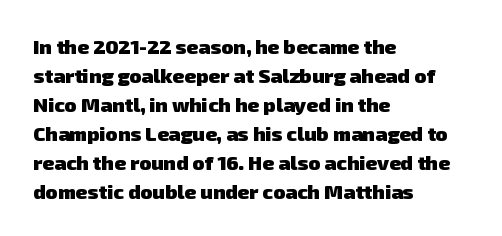
The image shows 20 px bold type; set left-aligned, normal line spacing (1.45x), normal letter spacing, not underlined.
